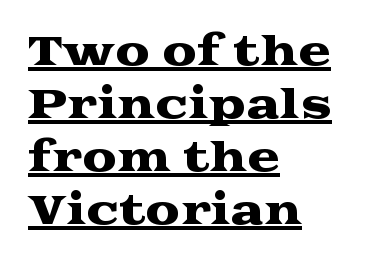
Think of a printed novel: that variable character pitch is what you see here. The font's upright variant was chosen for this text. Look at the bottom of the vertical strokes: they flare into serifs here. The rendering uses a moderate line-height, typical for paragraphs. The ragged edge is on the right, which tells us the setting is flush left.
